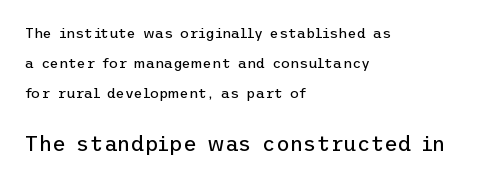
{"italic": "no", "bold": "no", "underline": "no", "align": "left", "line_spacing": "loose", "line_spacing_ratio": 2.13, "letter_spacing": "normal", "letter_spacing_em": 0.0, "larger_block": "second", "size_ratio": 1.5, "glyph_px": 21}
